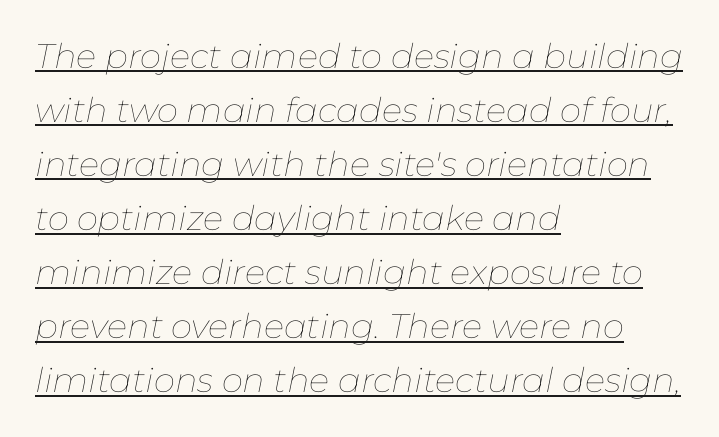
Q: Is the text bold? A: No.
Q: Is the text italic (slanted)? A: Yes, it leans right by about 11 degrees.
Q: Is the text underlined? A: Yes.
Q: How is the paragraph aligned? A: Left-aligned.
Q: Is the spacing between letters normal or unusually wide? A: Normal.
Q: Is the spacing between lines tight, normal or loose? A: Normal.
Q: Width (condensed, normal, or wide)? A: Normal.
Q: Stroke contrast? A: Low.
Q: x-height? A: Medium.
Q: Monospaced? A: No.
